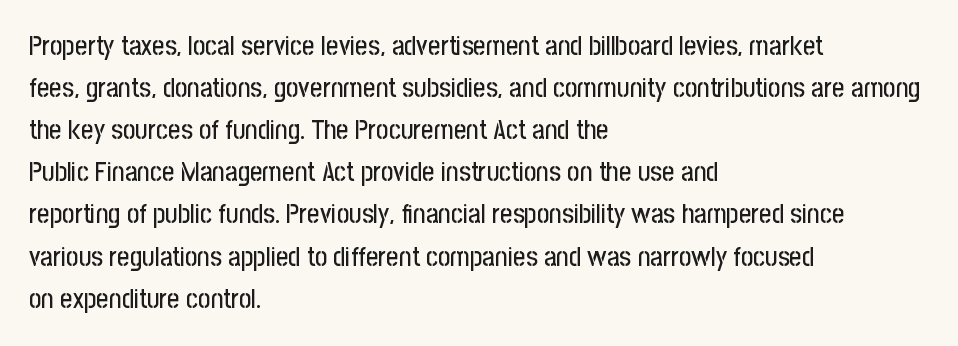
The image shows 27 px text type, upright; set left-aligned, normal line spacing (1.56x), normal letter spacing, not underlined.
